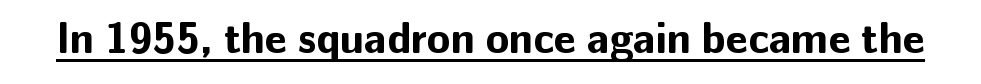
Q: Is the text bold? A: Yes.
Q: Is the text italic (slanted)? A: No, it is upright.
Q: Is the typeface a serif or a sans-serif typeface? A: Sans-serif.
Q: Is the text underlined? A: Yes.
Q: Is the spacing between letters normal or unusually wide? A: Normal.
Q: Width (condensed, normal, or wide)? A: Normal.
Q: Stroke contrast? A: Low.
Q: x-height? A: Medium.
Q: Monospaced? A: No.
